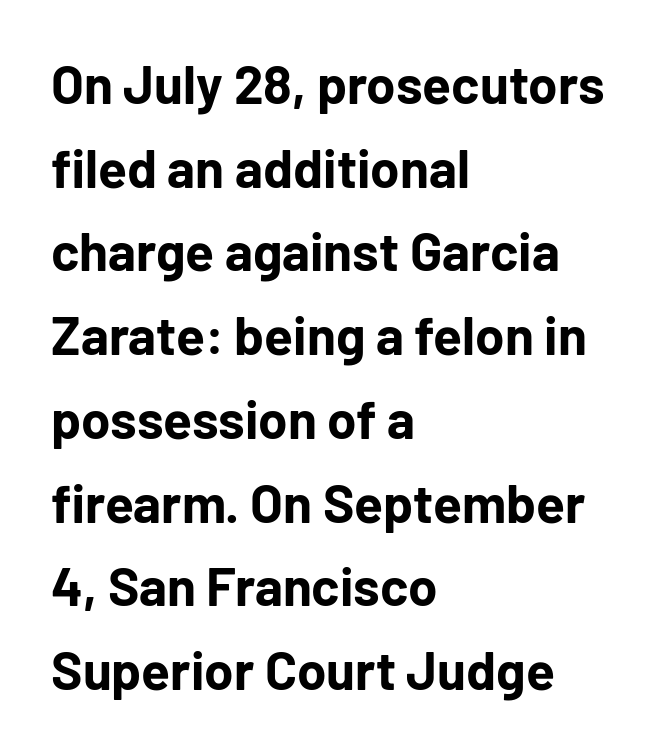
Italic: no, the glyphs are upright roman. These lines are set flush left with a ragged right edge. Bare-footed words on every line. Look at the bottom of the vertical strokes: they stop flat, with no serifs. The rendering keeps characters at their native spacing.
